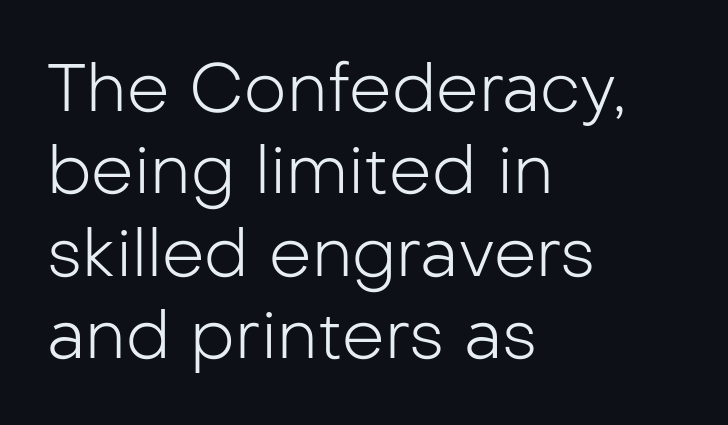
The image shows 67 px light sans-serif type, upright; set left-aligned, line spacing 1.23x, normal letter spacing, not underlined; low stroke contrast and a medium x-height.
